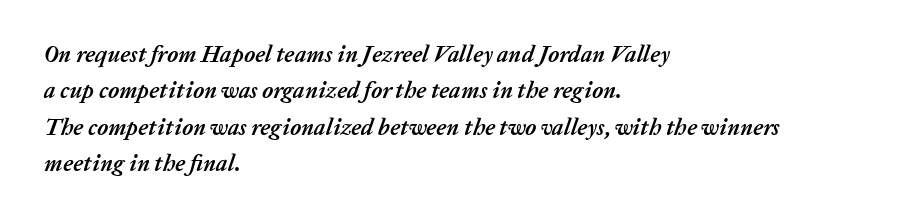
The image shows 23 px bold type, italic (leaning right); set left-aligned, normal line spacing (1.58x), normal letter spacing, not underlined.
